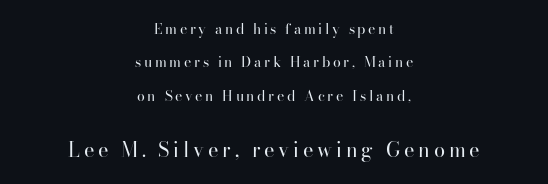
The composition opens small and finishes big. Lines of text with bare space underneath. This sample is center-justified, so both line endings float freely. Nope, not italic — everything's standing straight. These lines stand farther apart than default settings would place them.
